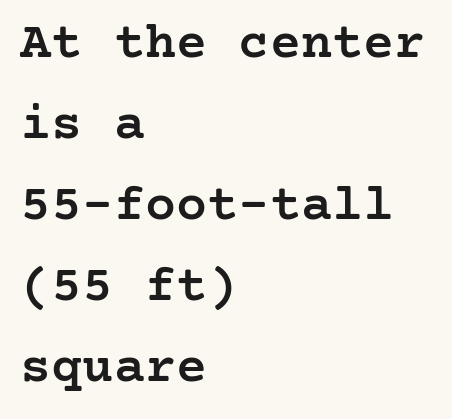
The image shows 52 px semibold serif type, upright; set left-aligned, normal line spacing (1.56x), normal letter spacing, not underlined; low stroke contrast and a medium x-height.
